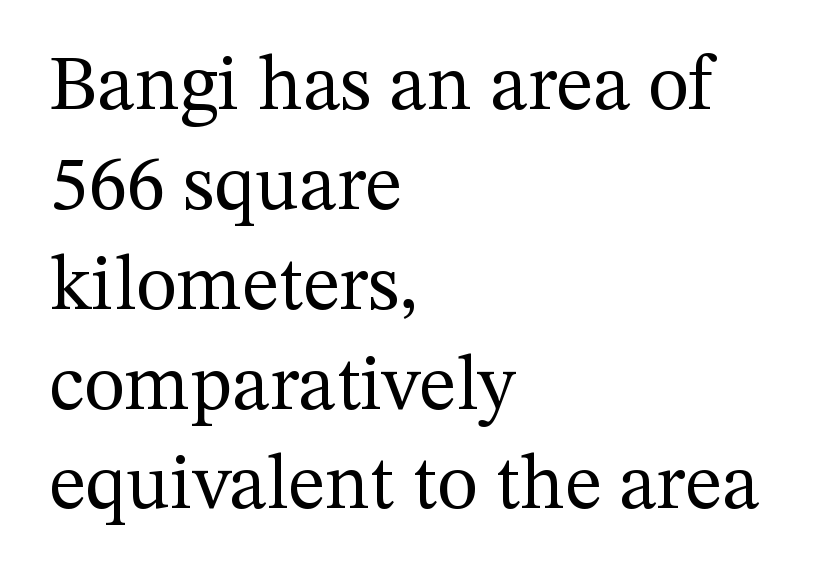
Q: Is the text bold? A: No.
Q: Is the text italic (slanted)? A: No, it is upright.
Q: Is the typeface a serif or a sans-serif typeface? A: Serif.
Q: Is the text underlined? A: No.
Q: How is the paragraph aligned? A: Left-aligned.
Q: Is the spacing between letters normal or unusually wide? A: Normal.
Q: Is the spacing between lines tight, normal or loose? A: Normal.
Q: Width (condensed, normal, or wide)? A: Normal.
Q: Stroke contrast? A: Medium.
Q: x-height? A: Medium.
Q: Monospaced? A: No.
